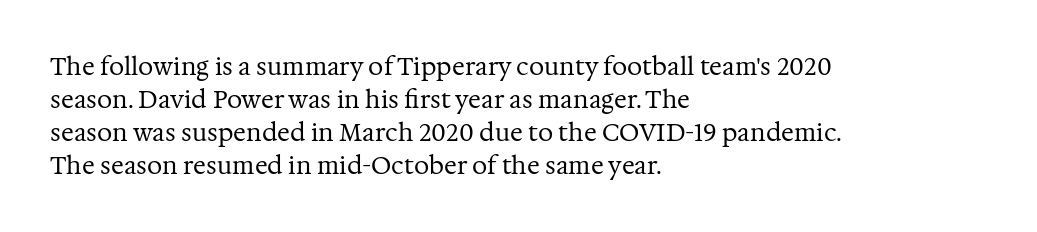
The image shows 24 px text type, upright; set left-aligned, normal line spacing (1.38x), normal letter spacing, not underlined.
